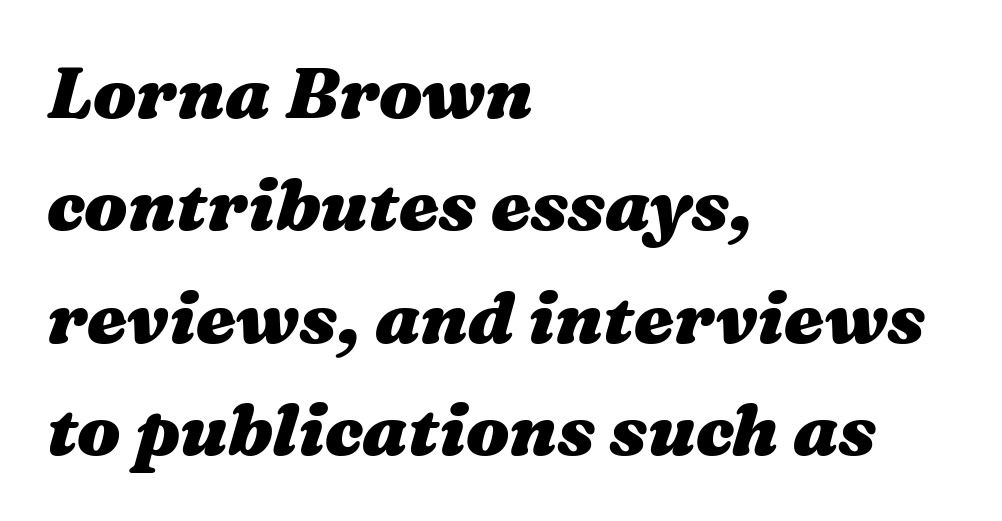
Each word holds together tightly as a unit, with standard inter-letter gaps. Strokes here are thick enough to call this a true bold. Quick note: interline space is typical. Left-aligned paragraph, ragged on the right.
